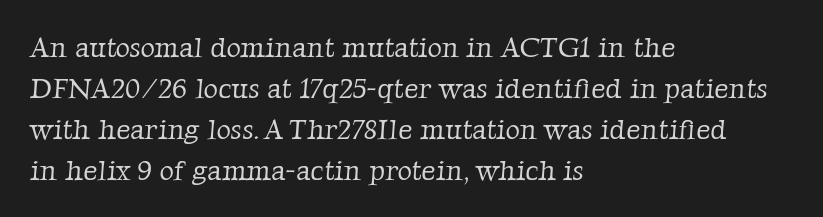
Nobody drew a line under any word here. Proportional: the letters do not fall into vertical columns. This sample uses a serif face. The line-height multiplier appears to be the usual default. The lines in this sample share a left origin and differ only in where they stop. The strokes carry an ordinary text weight at most.
